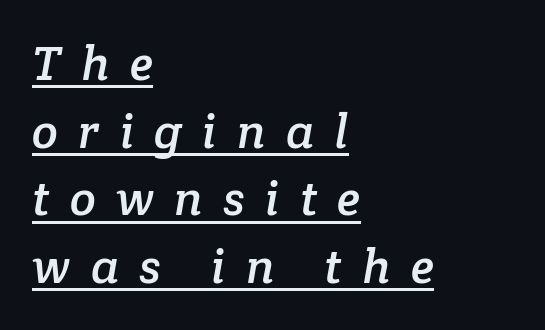
{"serif": "yes", "width": "normal", "stroke_contrast": "low", "x_height": "medium", "monospaced": "no", "underline": "yes", "align": "left", "line_spacing": "normal", "line_spacing_ratio": 1.41, "letter_spacing": "wide", "letter_spacing_em": 0.42, "glyph_px": 48}
